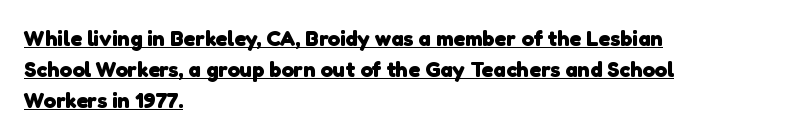
{"bold": "yes", "underline": "yes", "align": "left", "line_spacing": "normal", "line_spacing_ratio": 1.4, "letter_spacing": "normal", "letter_spacing_em": 0.0, "glyph_px": 22}
